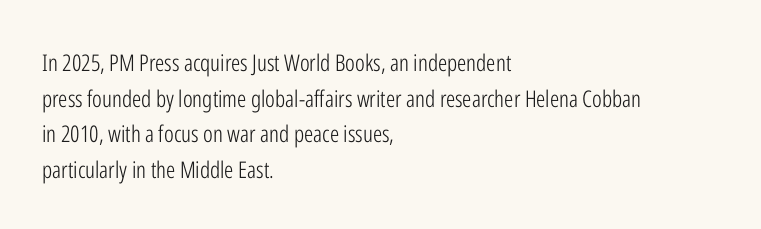
The image shows 23 px text type, upright; set left-aligned, normal line spacing (1.55x), normal letter spacing, not underlined.
